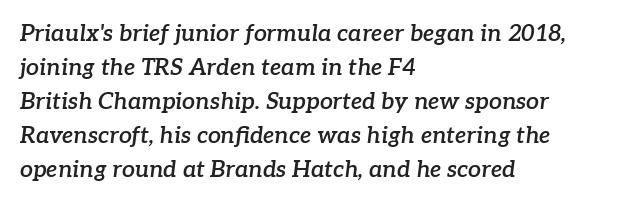
{"italic": "yes", "lean": "right", "slant_degrees": 7, "bold": "semi", "underline": "no", "align": "left", "line_spacing": "normal", "line_spacing_ratio": 1.48, "letter_spacing": "normal", "letter_spacing_em": 0.0, "glyph_px": 23}
